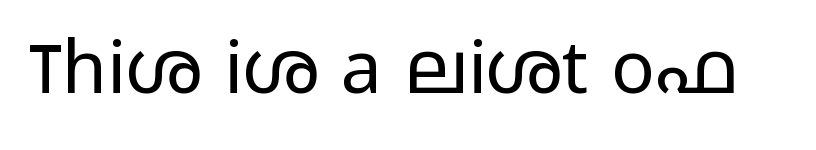
{"serif": "no", "italic": "no", "bold": "no", "weight": "regular", "width": "wide", "stroke_contrast": "low", "x_height": "medium", "monospaced": "no", "underline": "no", "letter_spacing": "normal", "letter_spacing_em": 0.0, "glyph_px": 73}
